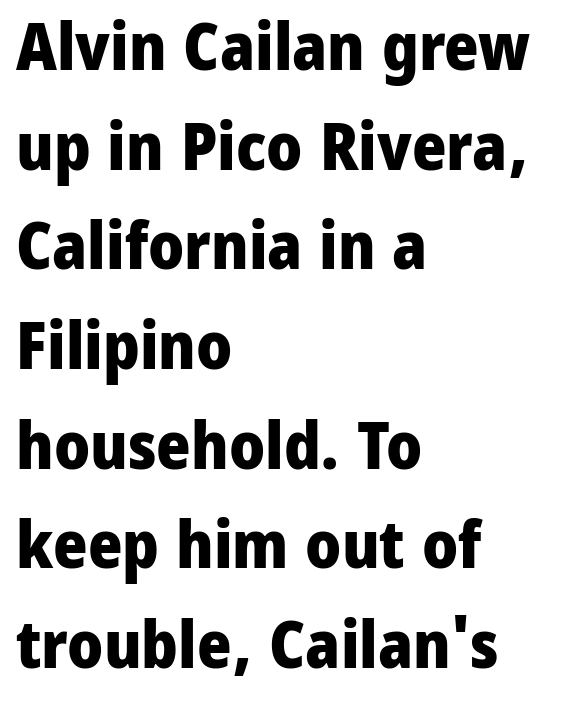
Q: Is the text bold? A: Yes.
Q: Is the text italic (slanted)? A: No, it is upright.
Q: Is the typeface a serif or a sans-serif typeface? A: Sans-serif.
Q: Is the text underlined? A: No.
Q: How is the paragraph aligned? A: Left-aligned.
Q: Is the spacing between letters normal or unusually wide? A: Normal.
Q: Is the spacing between lines tight, normal or loose? A: Normal.
Q: Width (condensed, normal, or wide)? A: Normal.
Q: Stroke contrast? A: Low.
Q: x-height? A: Medium.
Q: Monospaced? A: No.
